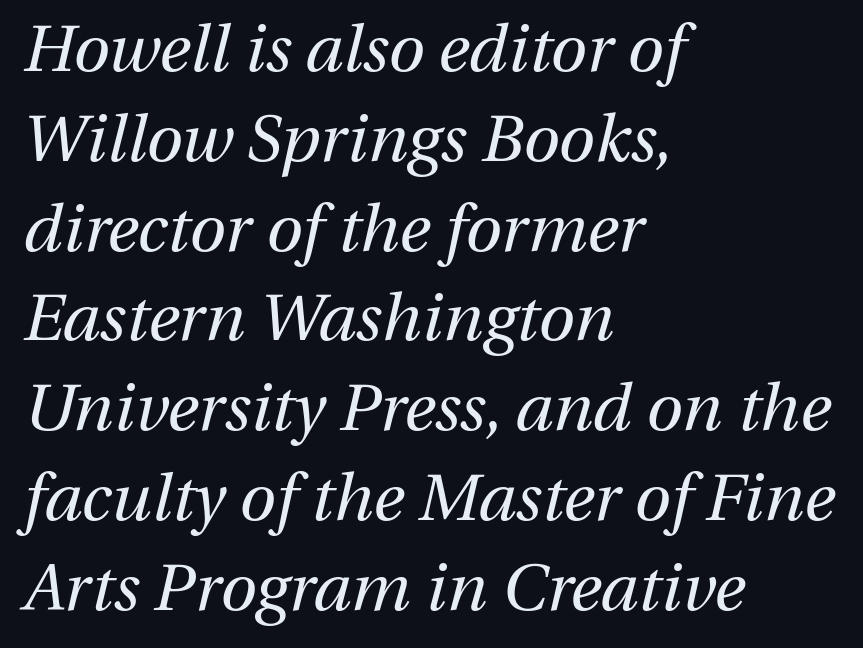
{"italic": "yes", "lean": "right", "slant_degrees": 13, "bold": "no", "weight": "regular", "width": "normal", "stroke_contrast": "medium", "x_height": "medium", "monospaced": "no", "underline": "no", "align": "left", "line_spacing": "normal", "line_spacing_ratio": 1.36, "letter_spacing": "normal", "letter_spacing_em": 0.0, "glyph_px": 66}
